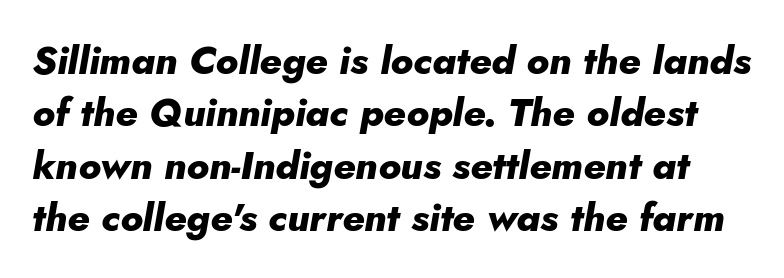
Q: Is the text bold? A: Yes.
Q: Is the text italic (slanted)? A: Yes, it leans right by about 10 degrees.
Q: Is the text underlined? A: No.
Q: Is the spacing between letters normal or unusually wide? A: Normal.
Q: Is the spacing between lines tight, normal or loose? A: Normal.
Q: Width (condensed, normal, or wide)? A: Normal.
Q: Stroke contrast? A: Low.
Q: x-height? A: Small.
Q: Monospaced? A: No.
